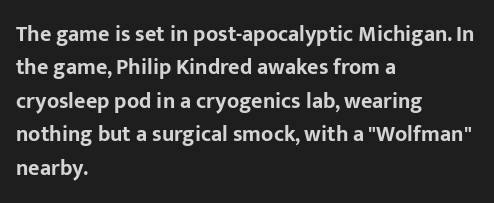
{"italic": "no", "bold": "yes", "underline": "no", "align": "left", "line_spacing": "normal", "line_spacing_ratio": 1.52, "letter_spacing": "normal", "letter_spacing_em": 0.0, "glyph_px": 22}
